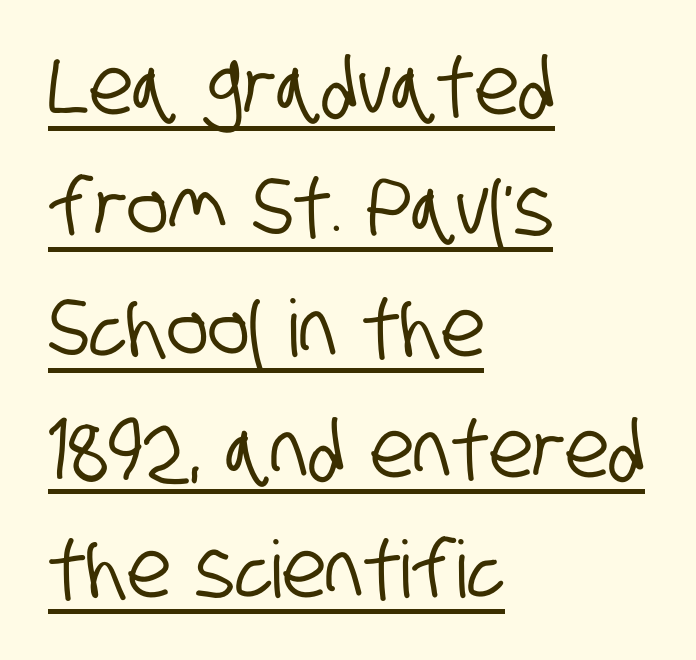
The image shows 79 px condensed sans-serif type; set left-aligned, normal line spacing (1.53x), normal letter spacing, underlined; low stroke contrast and a large x-height.
